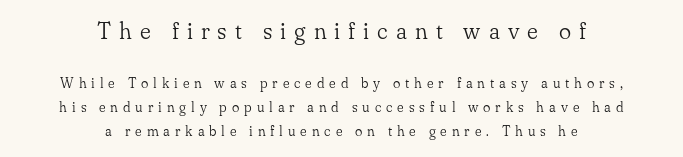
Q: Is the text bold? A: No.
Q: Is the text italic (slanted)? A: No, it is upright.
Q: Is the text underlined? A: No.
Q: How is the paragraph aligned? A: Centered.
Q: Is the spacing between letters normal or unusually wide? A: Unusually wide.
Q: Which block of text is set in a larger size, the first (top) or the second (bottom)? A: The first (top) one.
